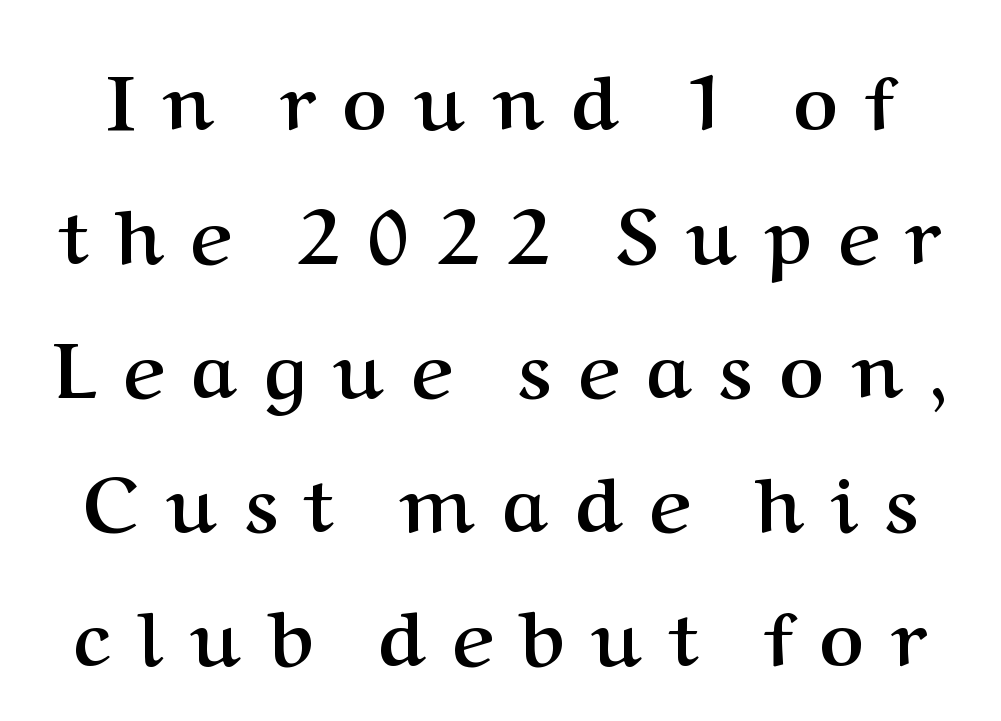
The image shows 77 px semibold serif type, upright; set line spacing 1.74x, unusually wide letter spacing (+0.36 em), not underlined; medium stroke contrast and a medium x-height.
